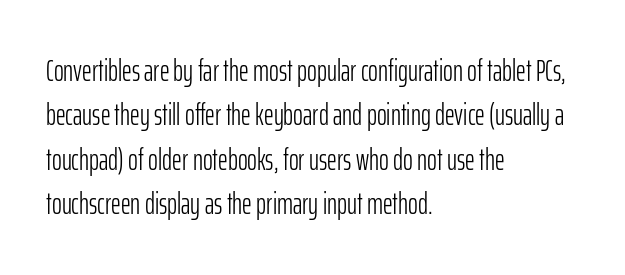
Here the designer chose a conventional face with non-uniform glyph widths. The passage shown is not underscored anywhere. Students, observe: this is what conventionally led text looks like. Unbolded letterforms with no extra heft. The face used here is a sans, in the tradition of grotesques and geometrics. Horizontal alignment here is leftward, the default for most running prose.
